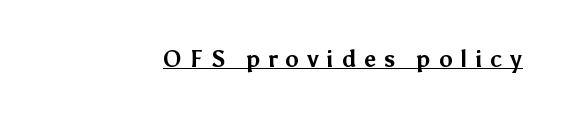
{"italic": "no", "bold": "yes", "underline": "yes", "letter_spacing": "wide", "letter_spacing_em": 0.34, "glyph_px": 23}
